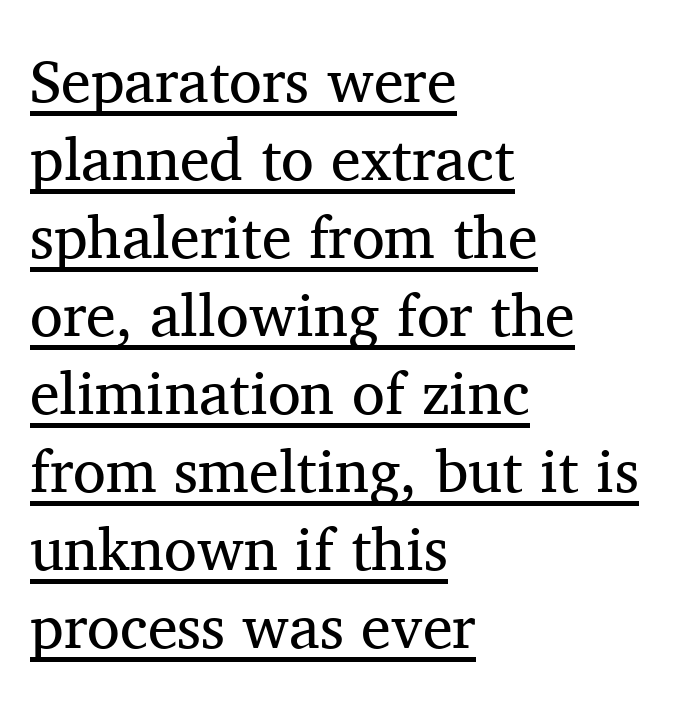
{"serif": "yes", "italic": "no", "bold": "no", "weight": "regular", "width": "normal", "stroke_contrast": "medium", "x_height": "medium", "monospaced": "no", "underline": "yes", "align": "left", "line_spacing": "normal", "line_spacing_ratio": 1.3, "letter_spacing": "normal", "letter_spacing_em": 0.0, "glyph_px": 60}
